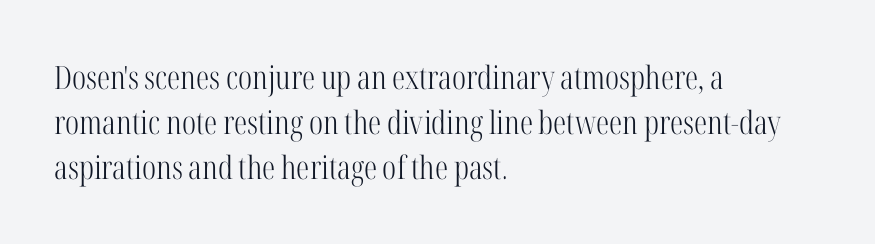
The image shows 32 px light, condensed serif type, upright; set left-aligned, normal line spacing (1.41x), normal letter spacing, not underlined; high stroke contrast and a medium x-height.
